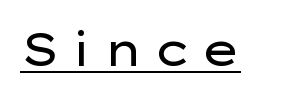
The image shows 46 px regular-weight, wide sans-serif type, upright; set unusually wide letter spacing (+0.21 em), underlined; low stroke contrast and a medium x-height.
